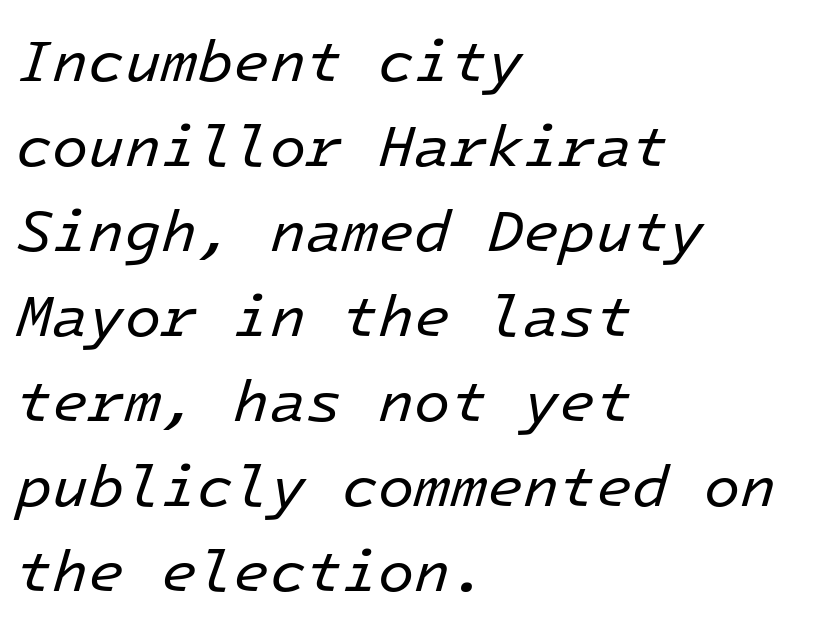
{"italic": "yes", "lean": "right", "slant_degrees": 16, "bold": "no", "weight": "regular", "width": "normal", "stroke_contrast": "low", "x_height": "medium", "monospaced": "yes", "underline": "no", "align": "left", "line_spacing": "normal", "line_spacing_ratio": 1.44, "letter_spacing": "normal", "letter_spacing_em": 0.0, "glyph_px": 59}
